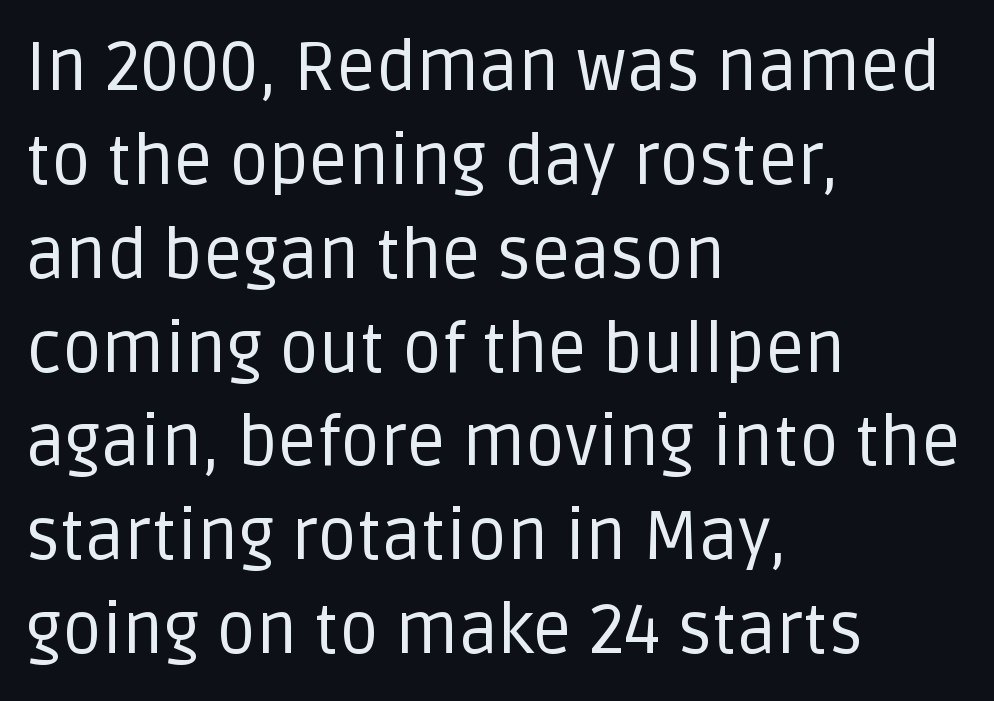
Q: Is the text bold? A: No.
Q: Is the text italic (slanted)? A: No, it is upright.
Q: Is the typeface a serif or a sans-serif typeface? A: Sans-serif.
Q: Is the text underlined? A: No.
Q: How is the paragraph aligned? A: Left-aligned.
Q: Is the spacing between letters normal or unusually wide? A: Normal.
Q: Is the spacing between lines tight, normal or loose? A: Normal.
Q: Width (condensed, normal, or wide)? A: Normal.
Q: Stroke contrast? A: Low.
Q: x-height? A: Large.
Q: Monospaced? A: No.
